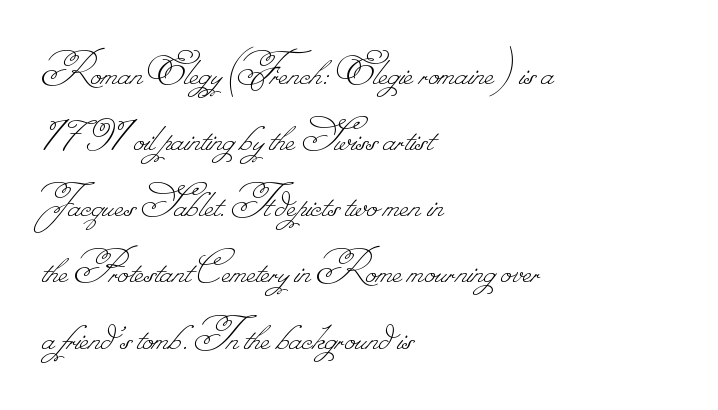
{"bold": "no", "weight": "thin", "width": "normal", "stroke_contrast": "low", "monospaced": "no", "underline": "no", "align": "left", "line_spacing": "normal", "line_spacing_ratio": 1.35, "letter_spacing": "normal", "letter_spacing_em": 0.0, "glyph_px": 49}
